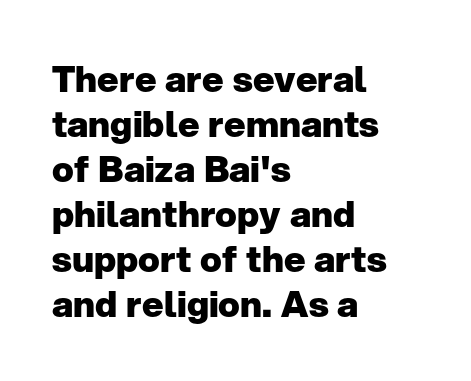
Type style note: lacks serifs. Anything drawn beneath the words? Only blank space. In terms of posture, this sample is upright. Nothing unusual about the tracking: characters are spaced as the font intends. This sample is left-justified, so line endings fall wherever the words run out. The lines sit at an ordinary, default distance from one another.
